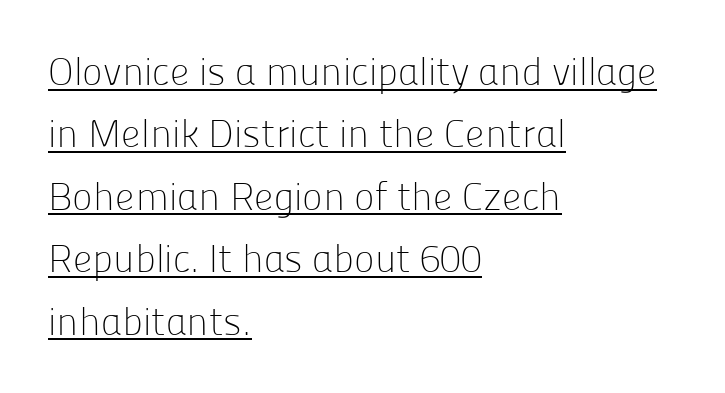
The image shows 39 px light sans-serif type, upright; set left-aligned, normal line spacing (1.6x), normal letter spacing, underlined; low stroke contrast and a medium x-height.
